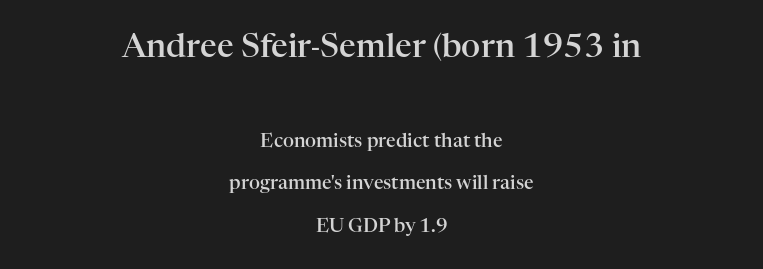
Q: Is the text bold? A: Semi-bold.
Q: Is the text italic (slanted)? A: No, it is upright.
Q: Is the typeface a serif or a sans-serif typeface? A: Serif.
Q: Is the text underlined? A: No.
Q: How is the paragraph aligned? A: Centered.
Q: Is the spacing between letters normal or unusually wide? A: Normal.
Q: Is the spacing between lines tight, normal or loose? A: Loose.
Q: Which block of text is set in a larger size, the first (top) or the second (bottom)? A: The first (top) one.
Q: Width (condensed, normal, or wide)? A: Normal.
Q: Stroke contrast? A: High.
Q: x-height? A: Medium.
Q: Monospaced? A: No.
